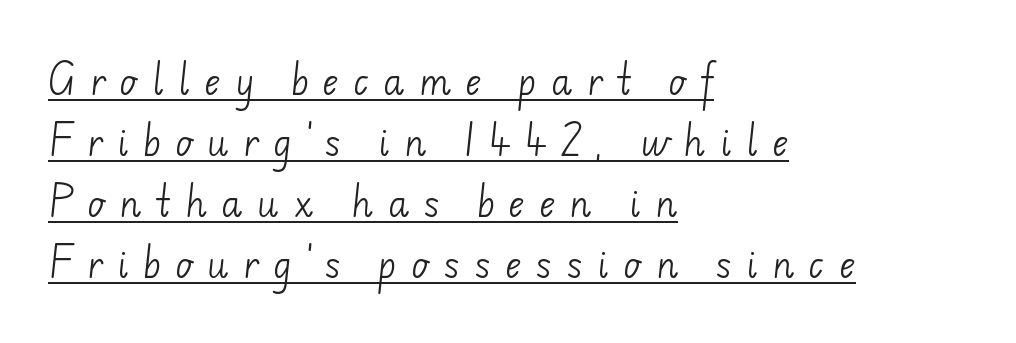
Heaviness? Minimal to ordinary, like unemphasized prose. Character widths vary here, with narrow letters taking less room than wide ones. Does extra space separate the letters? Yes, quite a lot of it. Notice how a bar underscores the lettering throughout. Type style note: lacks serifs. The paragraph shown leans on its left margin.
